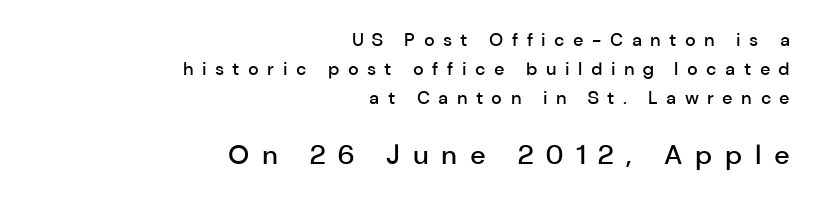
Q: Is the text bold? A: Semi-bold.
Q: Is the text italic (slanted)? A: No, it is upright.
Q: Is the text underlined? A: No.
Q: How is the paragraph aligned? A: Right-aligned.
Q: Is the spacing between letters normal or unusually wide? A: Unusually wide.
Q: Is the spacing between lines tight, normal or loose? A: Normal.
Q: Which block of text is set in a larger size, the first (top) or the second (bottom)? A: The second (bottom) one.
